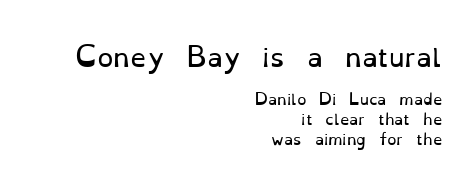
{"italic": "no", "bold": "no", "underline": "no", "align": "right", "line_spacing": "normal", "line_spacing_ratio": 1.33, "letter_spacing": "normal", "letter_spacing_em": 0.0, "larger_block": "first", "size_ratio": 1.73, "glyph_px": 26}
